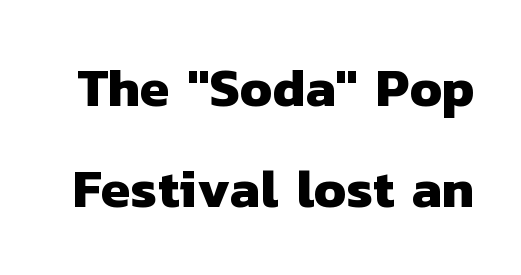
Q: Is the text bold? A: Yes.
Q: Is the typeface a serif or a sans-serif typeface? A: Sans-serif.
Q: Is the text underlined? A: No.
Q: Is the spacing between letters normal or unusually wide? A: Normal.
Q: Width (condensed, normal, or wide)? A: Normal.
Q: Stroke contrast? A: Low.
Q: x-height? A: Medium.
Q: Monospaced? A: No.
